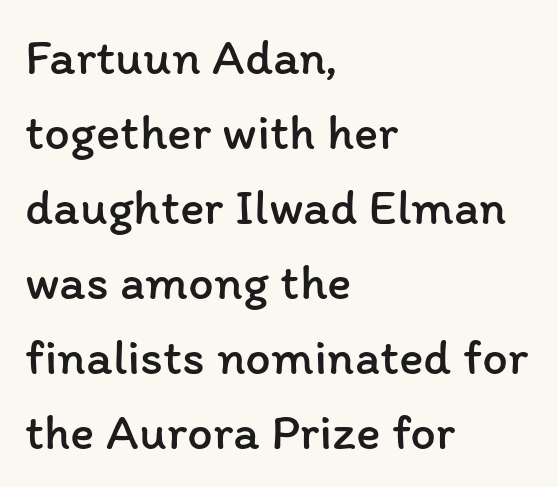
{"italic": "no", "bold": "no", "weight": "regular", "width": "normal", "stroke_contrast": "low", "x_height": "medium", "monospaced": "no", "underline": "no", "align": "left", "line_spacing": "normal", "line_spacing_ratio": 1.47, "letter_spacing": "normal", "letter_spacing_em": 0.0, "glyph_px": 51}
